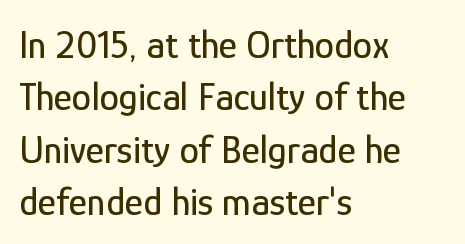
The image shows 39 px condensed sans-serif type, upright; set left-aligned, normal line spacing (1.34x), normal letter spacing, not underlined; low stroke contrast and a medium x-height.
